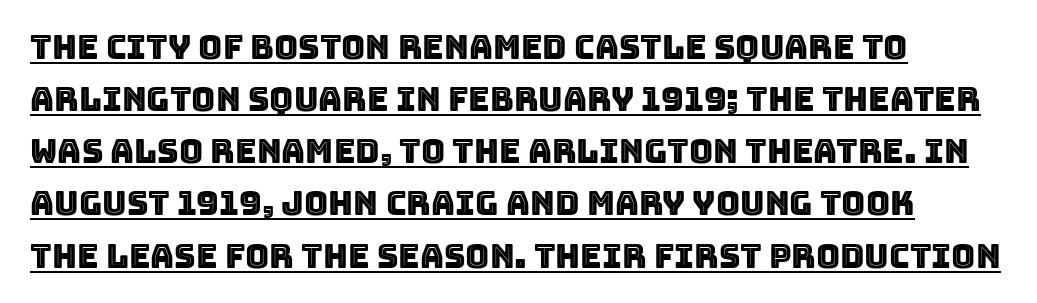
Q: Is the text italic (slanted)? A: No, it is upright.
Q: Is the text underlined? A: Yes.
Q: How is the paragraph aligned? A: Left-aligned.
Q: Is the spacing between letters normal or unusually wide? A: Normal.
Q: Is the spacing between lines tight, normal or loose? A: Normal.
Q: Width (condensed, normal, or wide)? A: Normal.
Q: x-height? A: Large.
Q: Monospaced? A: No.
